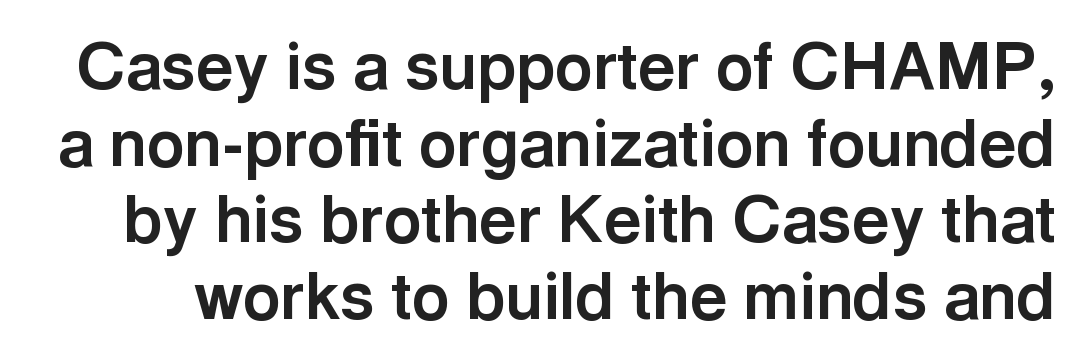
{"serif": "no", "italic": "no", "bold": "yes", "weight": "bold", "width": "normal", "x_height": "medium", "monospaced": "no", "underline": "no", "line_spacing_ratio": 1.18, "letter_spacing": "normal", "letter_spacing_em": 0.0, "glyph_px": 65}
